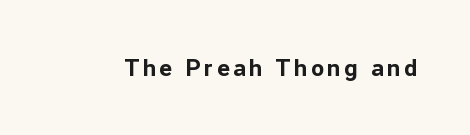
Q: Is the text bold? A: Yes.
Q: Is the text italic (slanted)? A: No, it is upright.
Q: Is the text underlined? A: No.
